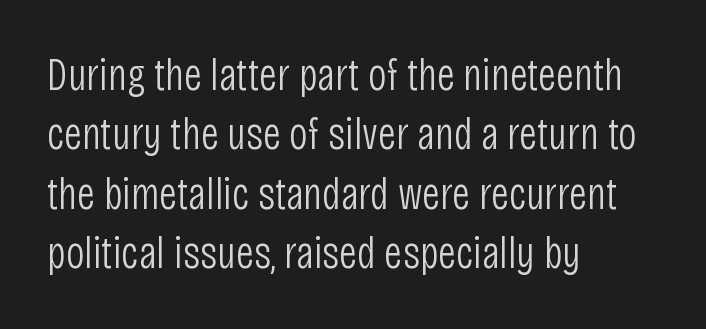
{"serif": "no", "italic": "no", "bold": "no", "weight": "light", "width": "condensed", "stroke_contrast": "low", "x_height": "large", "monospaced": "no", "underline": "no", "align": "left", "line_spacing": "normal", "line_spacing_ratio": 1.29, "letter_spacing": "normal", "letter_spacing_em": 0.0, "glyph_px": 46}
